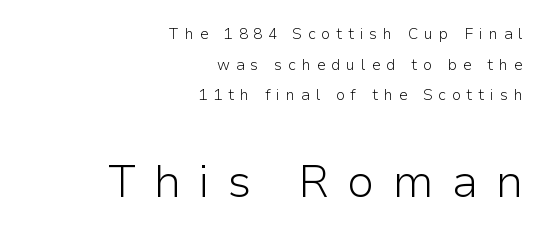
{"serif": "no", "italic": "no", "bold": "no", "weight": "light", "width": "normal", "stroke_contrast": "low", "x_height": "medium", "monospaced": "no", "underline": "no", "align": "right", "line_spacing": "loose", "line_spacing_ratio": 2.05, "letter_spacing": "wide", "letter_spacing_em": 0.38, "larger_block": "second", "size_ratio": 3.0, "glyph_px": 45}
